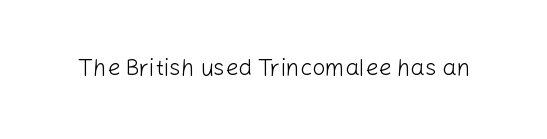
The type is set solid horizontally, with unmodified tracking. Words float on clear page, feet unadorned. A quiet, ordinary-to-light weight characterises the typeface. The type sits square on the baseline with zero lean.
